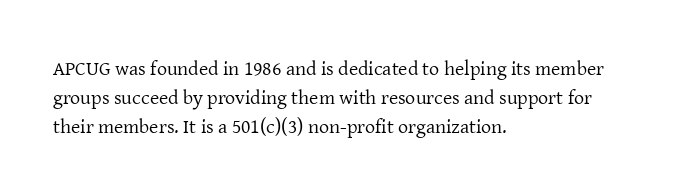
The image shows 20 px text type, upright; set left-aligned, normal line spacing (1.44x), normal letter spacing, not underlined.
